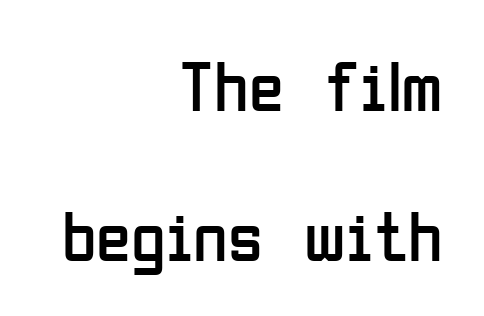
The image shows 71 px regular-weight, condensed sans-serif type, upright; set right-aligned, loose line spacing (2.11x), normal letter spacing, not underlined; low stroke contrast and a medium x-height.
